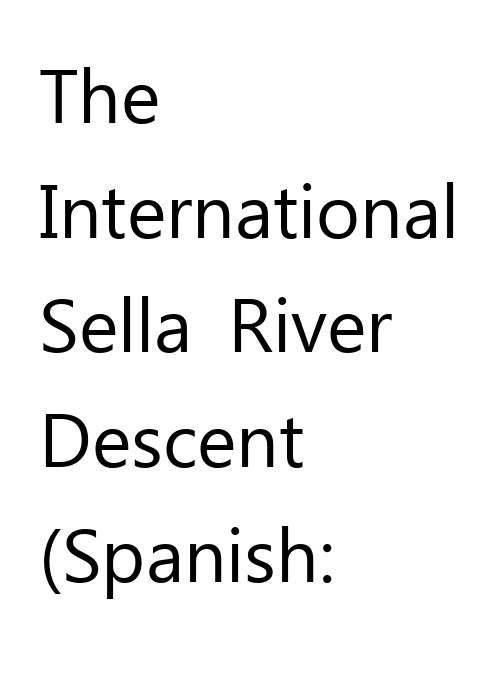
Vertical spacing — default. Proportional: the letters do not fall into vertical columns. Where is the straight margin? On the left. Examine the stroke ends and you'll find no serifs. Rendered with straight, roman letterforms.
